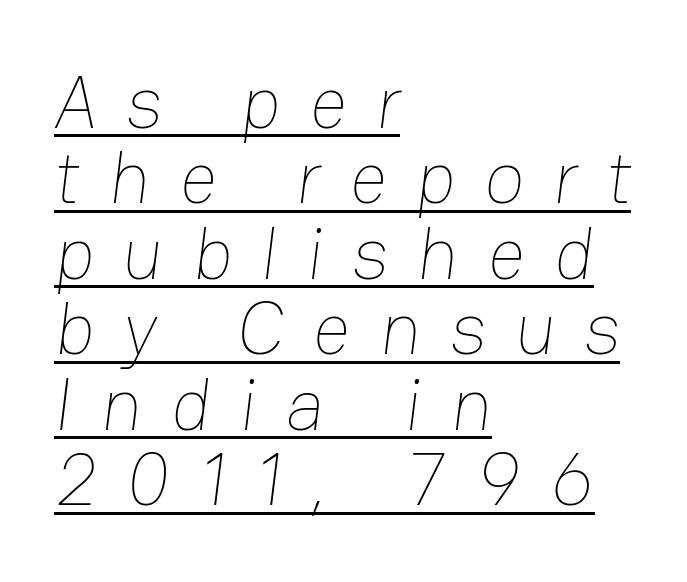
Q: Is the text bold? A: No.
Q: Is the text underlined? A: Yes.
Q: How is the paragraph aligned? A: Left-aligned.
Q: Is the spacing between letters normal or unusually wide? A: Unusually wide.
Q: Is the spacing between lines tight, normal or loose? A: Tight.
Q: Width (condensed, normal, or wide)? A: Normal.
Q: Stroke contrast? A: Low.
Q: x-height? A: Medium.
Q: Monospaced? A: No.
